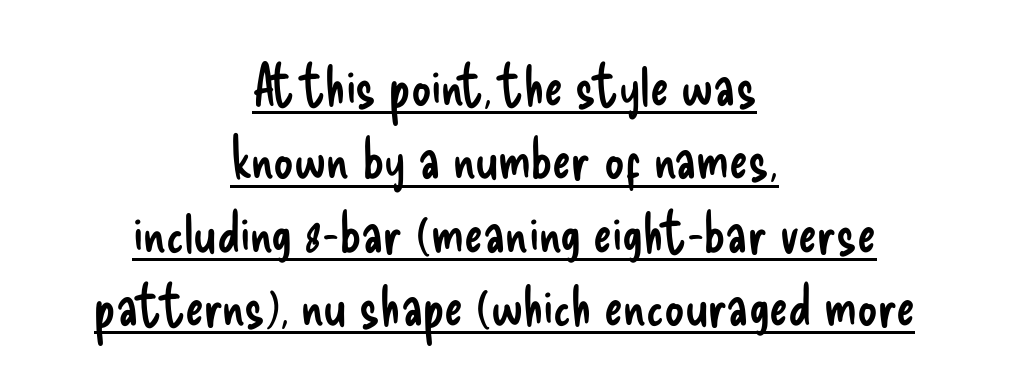
{"serif": "no", "italic": "no", "bold": "no", "weight": "regular", "width": "condensed", "stroke_contrast": "low", "x_height": "small", "monospaced": "no", "underline": "yes", "align": "center", "line_spacing": "normal", "line_spacing_ratio": 1.31, "letter_spacing": "normal", "letter_spacing_em": 0.0, "glyph_px": 56}
